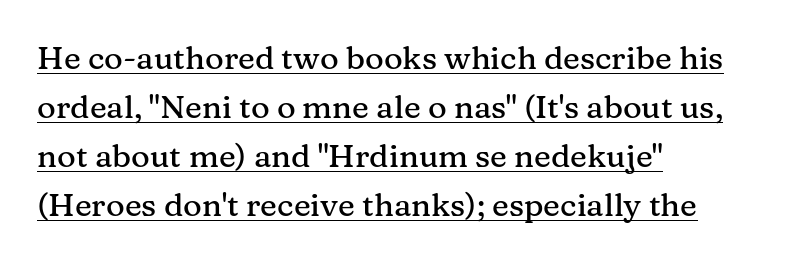
Honestly, the row spacing looks completely unremarkable. Which margin do the lines hug? The left one — the right edge is uneven. Glance below the letters and you will spot a drawn line. The characters display serif detailing at their extremities. Ascenders rise straight up at ninety degrees.
